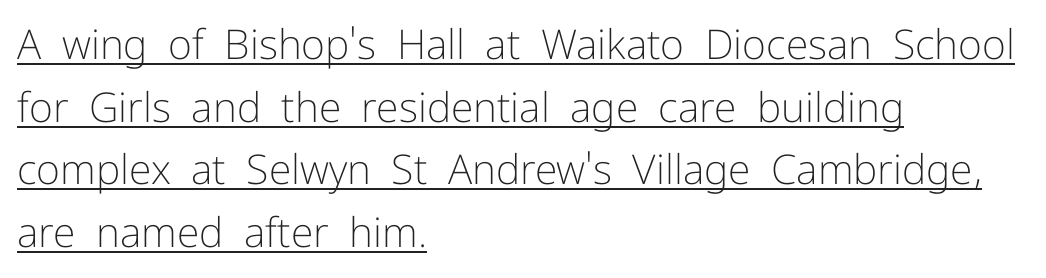
One-word summary of the alignment: left. You can see a thin bar hugging the bottom of the glyphs. This block has exactly the height ordinary leading produces. The type family on display is of the sans-serif kind.
